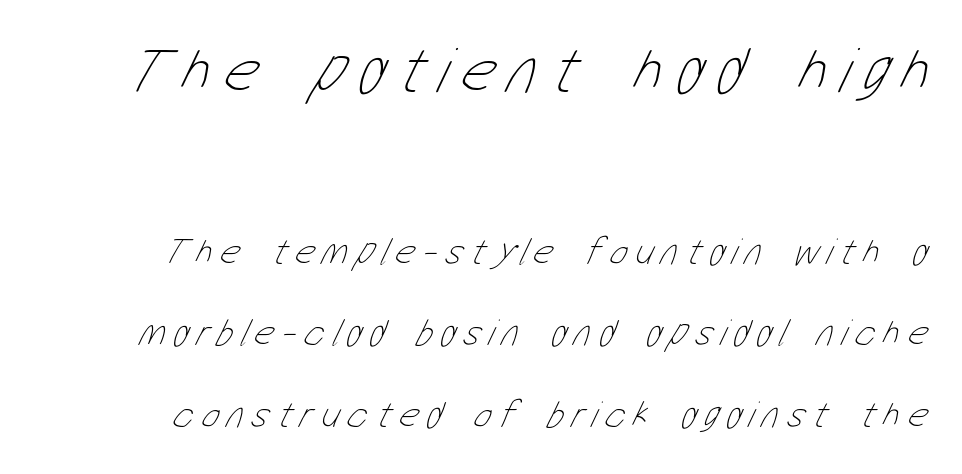
Q: Is the text bold? A: No.
Q: Is the text underlined? A: No.
Q: Is the spacing between letters normal or unusually wide? A: Unusually wide.
Q: Is the spacing between lines tight, normal or loose? A: Loose.
Q: Which block of text is set in a larger size, the first (top) or the second (bottom)? A: The first (top) one.
Q: Width (condensed, normal, or wide)? A: Condensed.
Q: Stroke contrast? A: Low.
Q: x-height? A: Medium.
Q: Monospaced? A: No.
